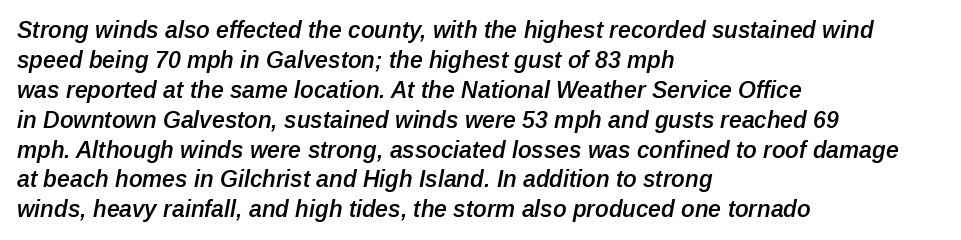
Line starts are locked; line ends wander. Caption: standard tracking, unaltered. Each glyph is drawn with semibold strokes, heavier than normal yet not fully bold. Nobody drew a line under any word here.
